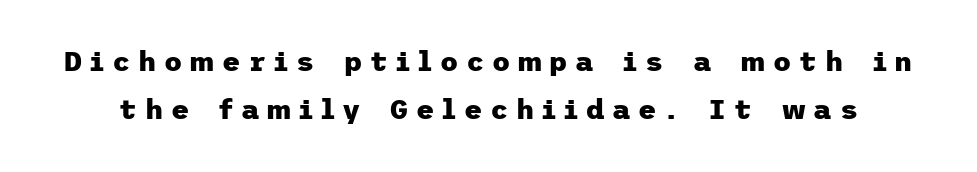
The image shows 28 px heavy sans-serif type, upright; set line spacing 1.73x, unusually wide letter spacing (+0.28 em), not underlined; low stroke contrast and a medium x-height.
